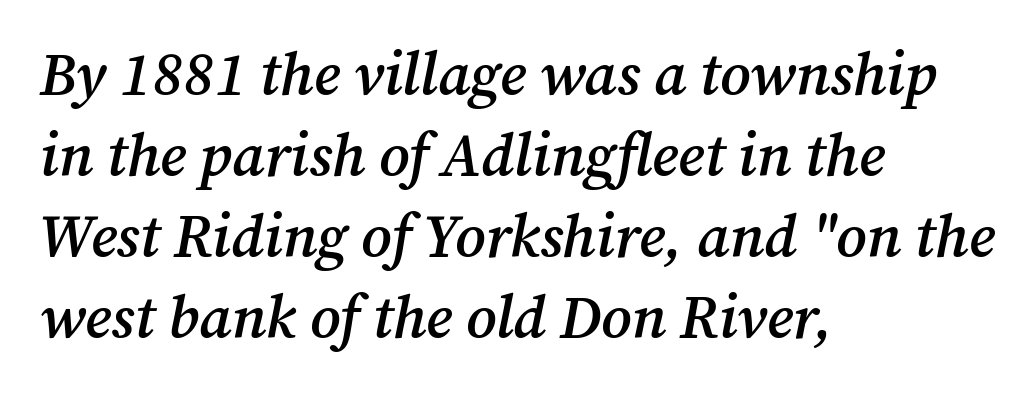
{"serif": "yes", "italic": "yes", "lean": "right", "slant_degrees": 12, "bold": "semi", "weight": "semibold", "width": "normal", "stroke_contrast": "medium", "x_height": "medium", "monospaced": "no", "underline": "no", "align": "left", "line_spacing": "normal", "line_spacing_ratio": 1.35, "letter_spacing": "normal", "letter_spacing_em": 0.0, "glyph_px": 60}
